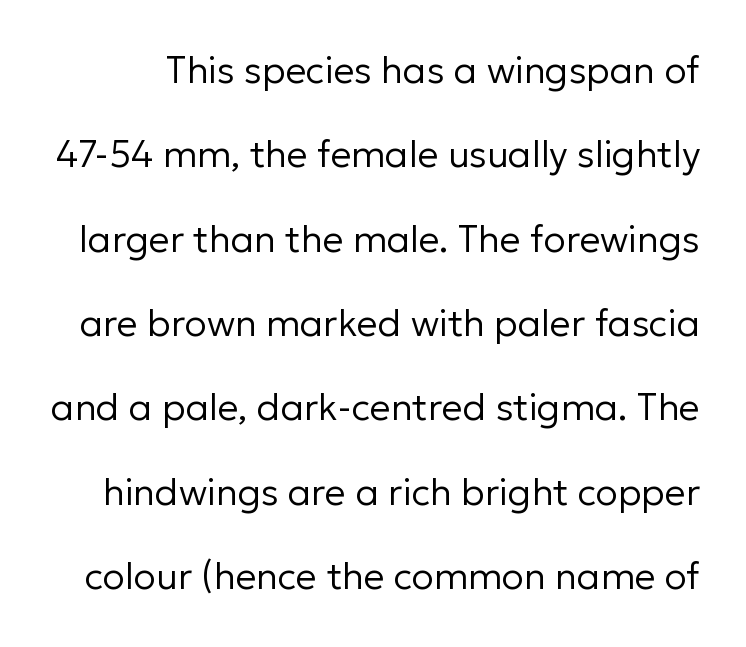
The image shows 37 px regular-weight sans-serif type, upright; set loose line spacing (2.28x), normal letter spacing, not underlined; low stroke contrast and a medium x-height.
